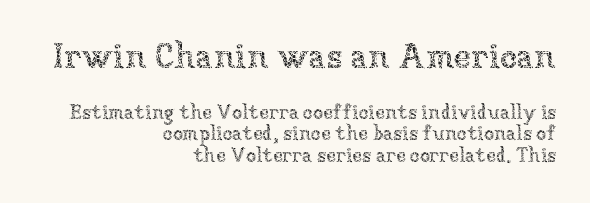
{"italic": "no", "bold": "no", "weight": "thin", "width": "normal", "stroke_contrast": "low", "x_height": "medium", "monospaced": "no", "underline": "no", "align": "right", "line_spacing": "tight", "line_spacing_ratio": 1.08, "letter_spacing": "normal", "letter_spacing_em": 0.0, "larger_block": "first", "size_ratio": 1.75, "glyph_px": 35}
